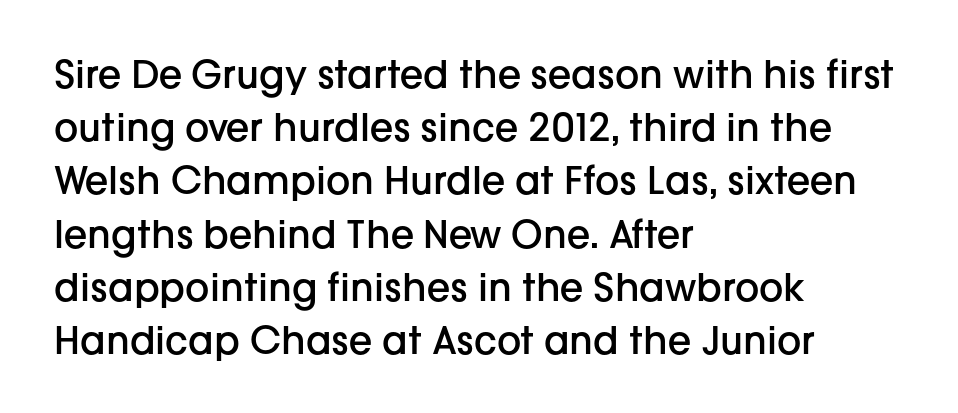
The image shows 38 px semibold sans-serif type, upright; set left-aligned, normal line spacing (1.4x), normal letter spacing, not underlined; low stroke contrast and a medium x-height.
